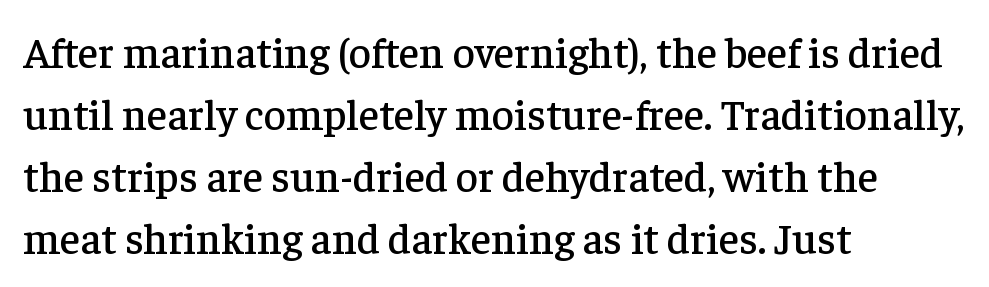
This sample uses a serif face. This sample has the flowing, uneven cadence of proportional lettering. Whoever set this chose a conventional vertical rhythm. Does extra space separate the letters? No, they use regular spacing. The specimen reads as upright at a glance. The typesetter chose a ragged-right arrangement here.
